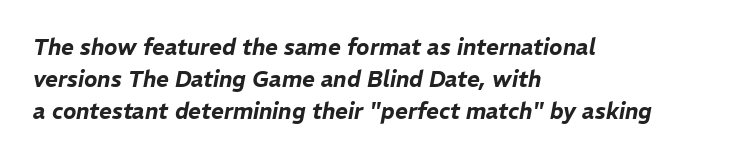
The image shows 22 px text type, italic (leaning right); set left-aligned, normal line spacing (1.46x), normal letter spacing, not underlined.
